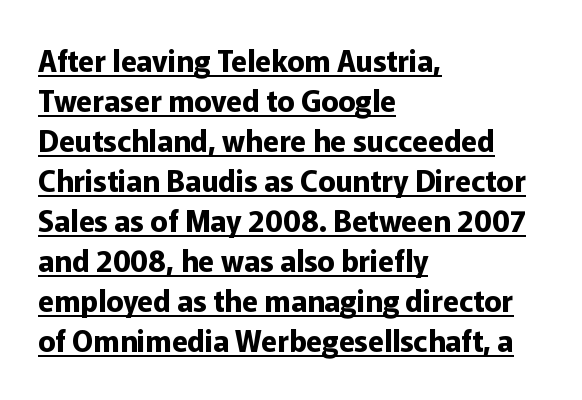
{"serif": "no", "italic": "no", "bold": "yes", "weight": "bold", "width": "normal", "stroke_contrast": "low", "x_height": "medium", "monospaced": "no", "underline": "yes", "align": "left", "line_spacing": "normal", "line_spacing_ratio": 1.38, "letter_spacing": "normal", "letter_spacing_em": 0.0, "glyph_px": 29}
